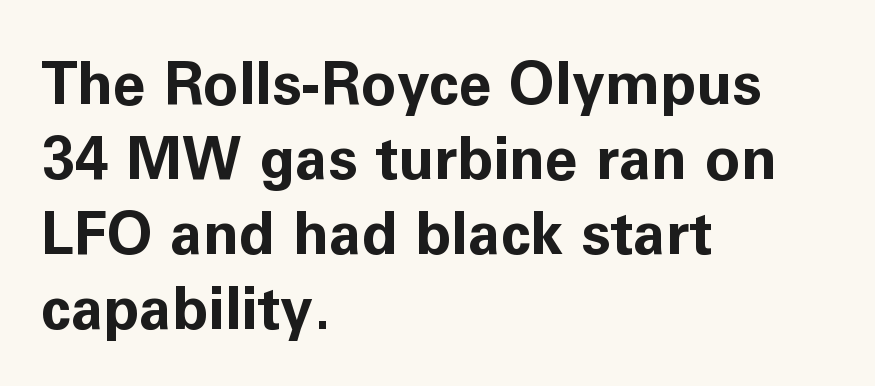
The leading is moderate, giving the passage an even texture. Line starts are locked; line ends wander. The letters advance in unequal steps, a hallmark of proportional type. These lines keep a tight, regular rhythm from letter to letter. No italicization has been applied; the sample stays upright. Lines of text with bare space underneath.
